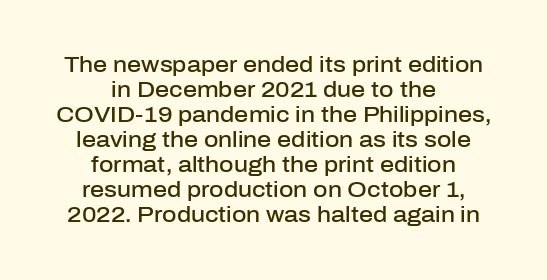
There is no visible air inserted between adjacent glyphs. The face used here is a semibold: visibly heavier than regular, lighter than bold. These lines are centered, leaving both edges ragged. Each new line begins almost immediately beneath the previous one. This is roman type, the default non-slanted kind. A clean baseline with only descenders dipping below it.
